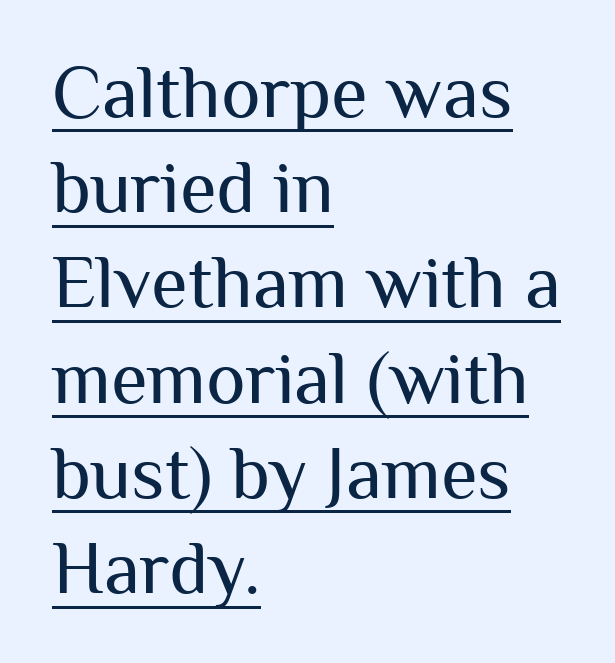
The weight would be labelled regular, book, light, or lighter still. Which margin do the lines hug? The left one — the right edge is uneven. Check the space under the baseline: a stroke is drawn there. A typesetter would call this proportional, since set widths differ per character.
